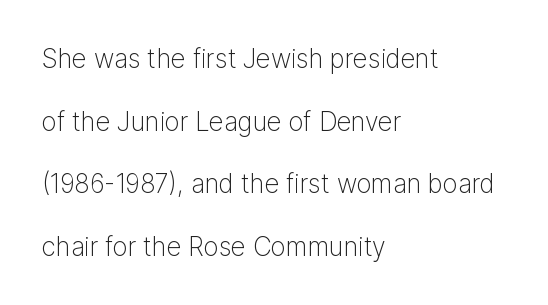
The image shows 26 px text type, upright; set left-aligned, loose line spacing (2.41x), normal letter spacing, not underlined.
